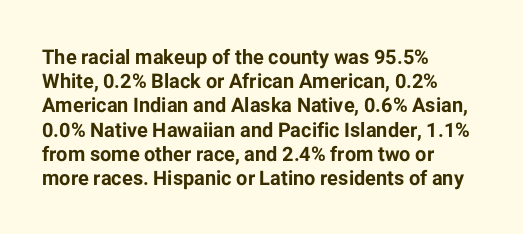
Q: Is the text bold? A: Yes.
Q: Is the text italic (slanted)? A: No, it is upright.
Q: Is the text underlined? A: No.
Q: How is the paragraph aligned? A: Left-aligned.
Q: Is the spacing between letters normal or unusually wide? A: Normal.
